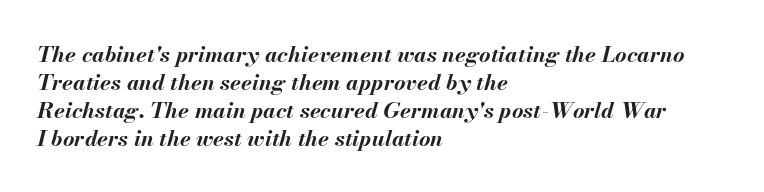
The image shows 22 px bold type, italic (leaning right); set left-aligned, normal line spacing (1.27x), normal letter spacing, not underlined.
